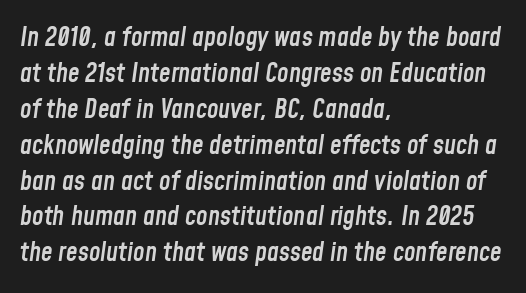
The image shows 26 px text type, italic (leaning right); set left-aligned, normal line spacing (1.38x), normal letter spacing, not underlined.
